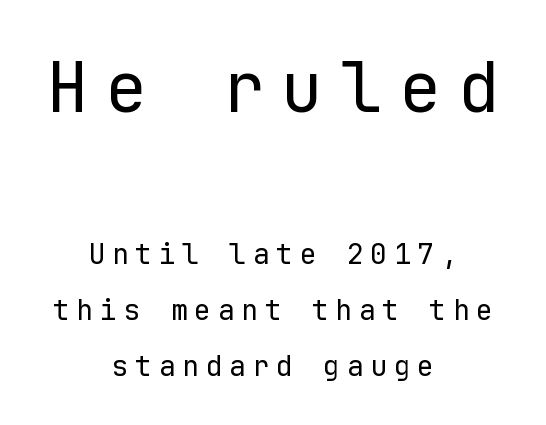
Q: Is the text bold? A: No.
Q: Is the text italic (slanted)? A: No, it is upright.
Q: Is the typeface a serif or a sans-serif typeface? A: Sans-serif.
Q: Is the text underlined? A: No.
Q: How is the paragraph aligned? A: Centered.
Q: Is the spacing between letters normal or unusually wide? A: Unusually wide.
Q: Is the spacing between lines tight, normal or loose? A: Loose.
Q: Which block of text is set in a larger size, the first (top) or the second (bottom)? A: The first (top) one.
Q: Width (condensed, normal, or wide)? A: Normal.
Q: Stroke contrast? A: Low.
Q: x-height? A: Medium.
Q: Monospaced? A: Yes.
